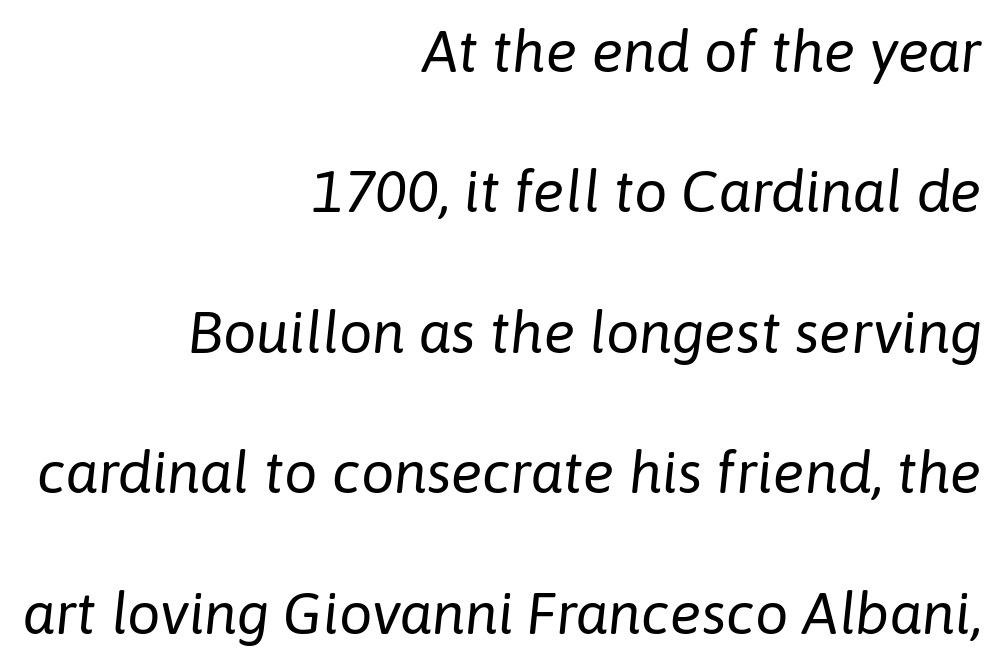
Q: Is the text bold? A: No.
Q: Is the text italic (slanted)? A: Yes, it leans right by about 6 degrees.
Q: Is the text underlined? A: No.
Q: How is the paragraph aligned? A: Right-aligned.
Q: Is the spacing between letters normal or unusually wide? A: Normal.
Q: Is the spacing between lines tight, normal or loose? A: Loose.
Q: Width (condensed, normal, or wide)? A: Normal.
Q: Stroke contrast? A: Low.
Q: x-height? A: Medium.
Q: Monospaced? A: No.
